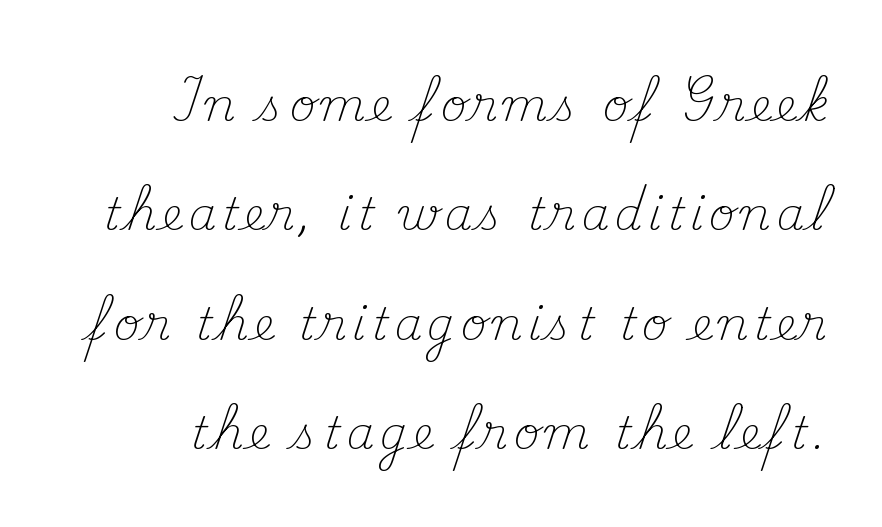
The image shows 45 px light serif type; set right-aligned, loose line spacing (2.43x), not underlined; medium stroke contrast and a small x-height.
